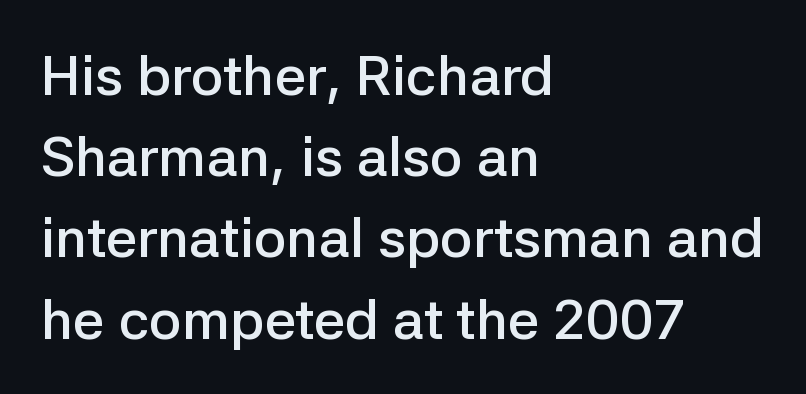
The image shows 56 px semibold sans-serif type, upright; set left-aligned, normal line spacing (1.45x), normal letter spacing, not underlined; low stroke contrast and a medium x-height.
